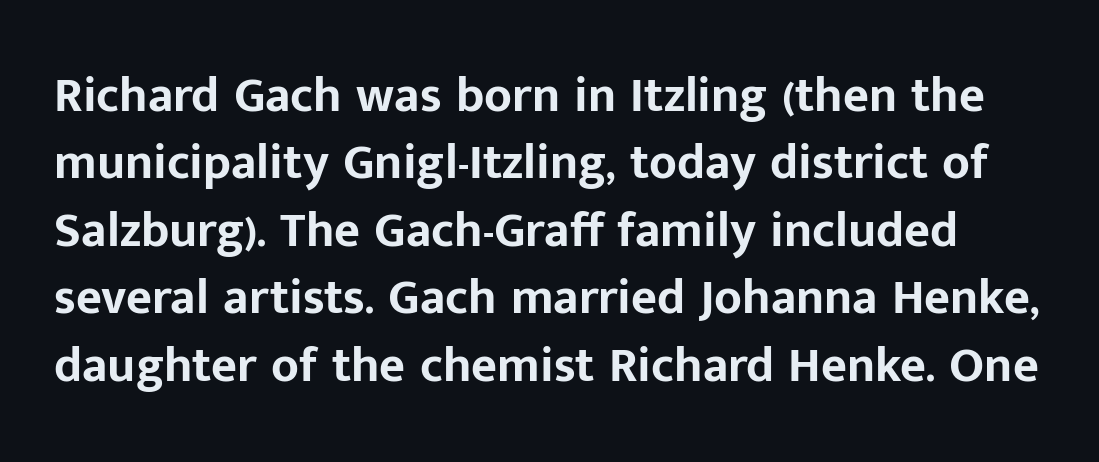
Italic: no, the glyphs are upright roman. Character widths vary here, with narrow letters taking less room than wide ones. Note: no serifs on the glyphs. Is there much room between lines? A standard amount, neither cramped nor airy. Thick stems and heavy bowls — unmistakably bold. Descenders hang freely into open space.
